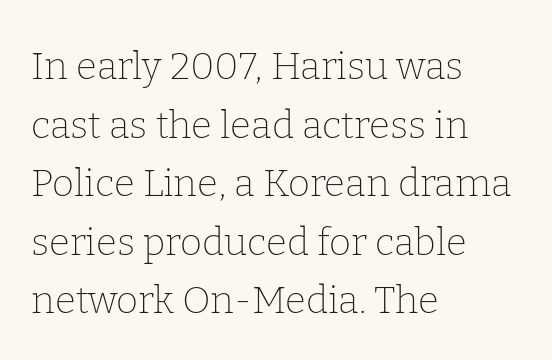
Posture: upright roman. Interline gaps are of average width in this sample. This rendering features lettering with no underline. Character widths vary here, with narrow letters taking less room than wide ones. The characters display serif detailing at their extremities.
